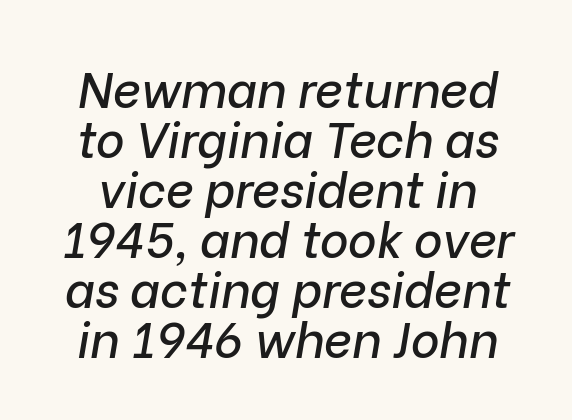
Q: Is the text italic (slanted)? A: Yes, it leans right by about 9 degrees.
Q: Is the text underlined? A: No.
Q: Is the spacing between letters normal or unusually wide? A: Normal.
Q: Is the spacing between lines tight, normal or loose? A: Tight.
Q: Width (condensed, normal, or wide)? A: Normal.
Q: Stroke contrast? A: Low.
Q: x-height? A: Medium.
Q: Monospaced? A: No.
